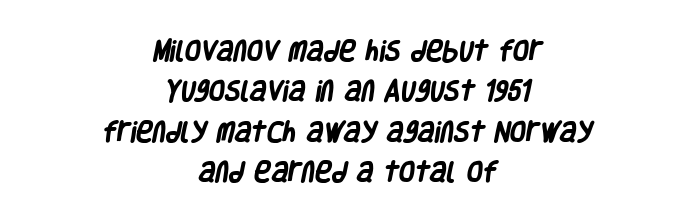
The image shows 23 px bold type; set centered, line spacing 1.76x, normal letter spacing, not underlined.
